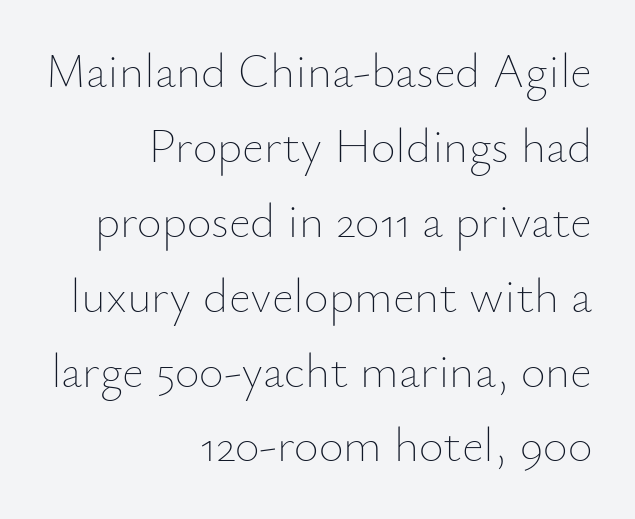
Q: Is the text bold? A: No.
Q: Is the text italic (slanted)? A: No, it is upright.
Q: Is the text underlined? A: No.
Q: How is the paragraph aligned? A: Right-aligned.
Q: Is the spacing between letters normal or unusually wide? A: Normal.
Q: Is the spacing between lines tight, normal or loose? A: Normal.
Q: Width (condensed, normal, or wide)? A: Normal.
Q: Stroke contrast? A: Low.
Q: x-height? A: Small.
Q: Monospaced? A: No.
